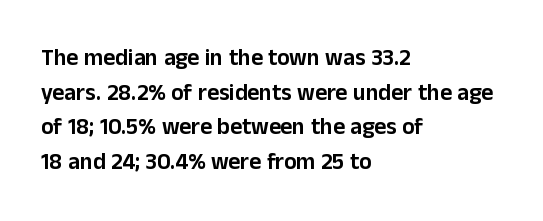
{"italic": "no", "underline": "no", "align": "left", "line_spacing": "normal", "line_spacing_ratio": 1.51, "letter_spacing": "normal", "letter_spacing_em": 0.0, "glyph_px": 23}
